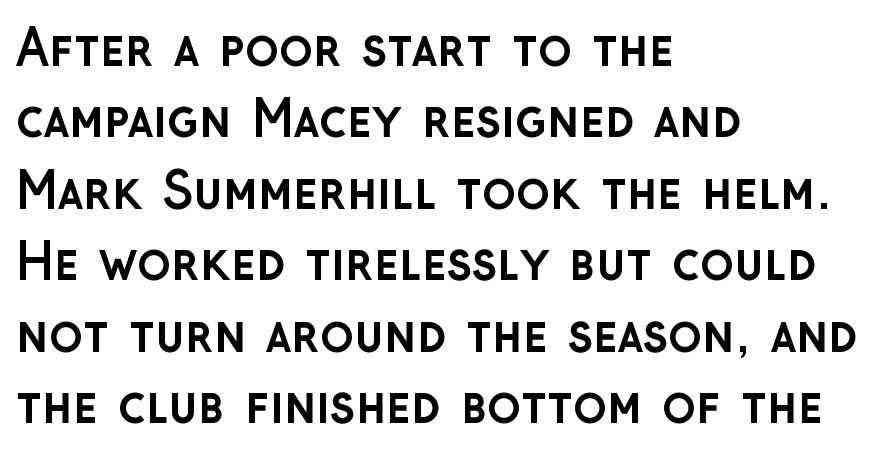
The image shows 50 px semibold sans-serif type, upright; set left-aligned, normal line spacing (1.43x), normal letter spacing, not underlined; low stroke contrast and a medium x-height.
